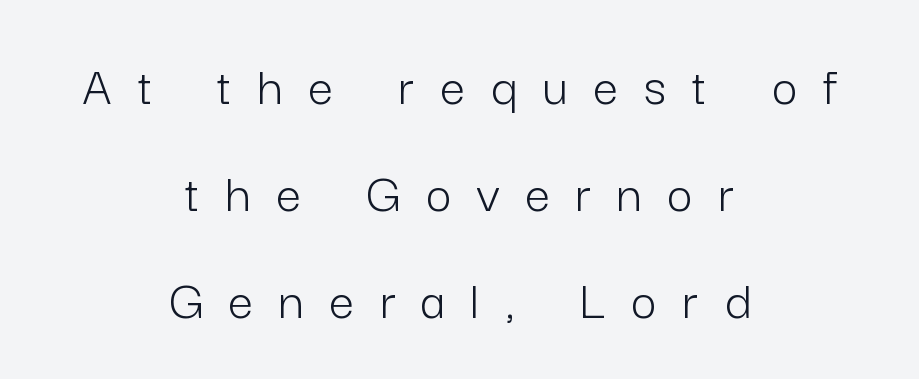
The tracking jumps out immediately: characters are airy and widely separated. Looks like regular typesetting: each glyph gets only the width it needs. Does the copy run flush right? No — it is centered line by line. The font is comparable to plain body text, perhaps lighter. Only glyphs here, with clear space below each row.
